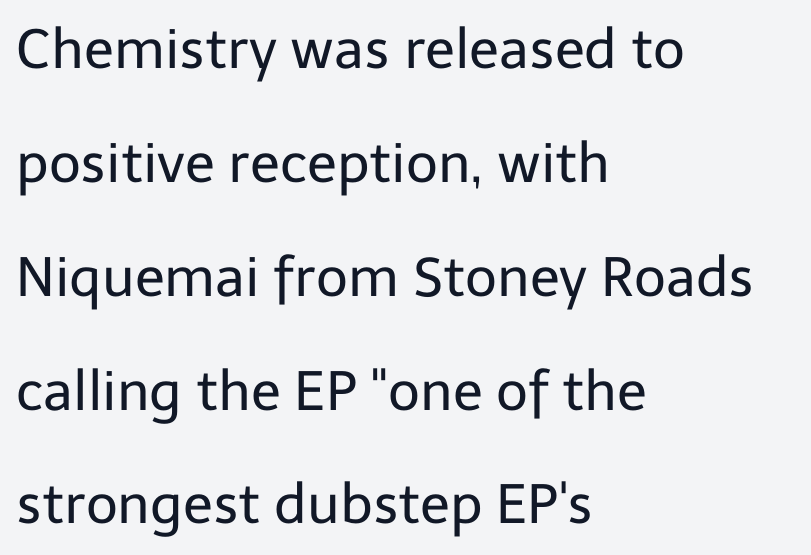
Stem width sits at or under what a default text font uses. Regarding serifs, this sample does without them. Every stem runs plumb, perpendicular to the baseline. Reading down the block, your eye returns to a fixed left position each line. Type without underlining. You could call the tracking neutral — neither tight nor loose.
